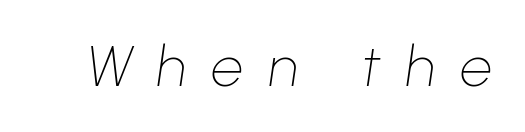
The image shows 57 px thin type, italic (leaning right); set unusually wide letter spacing (+0.44 em), not underlined; low stroke contrast and a medium x-height.
